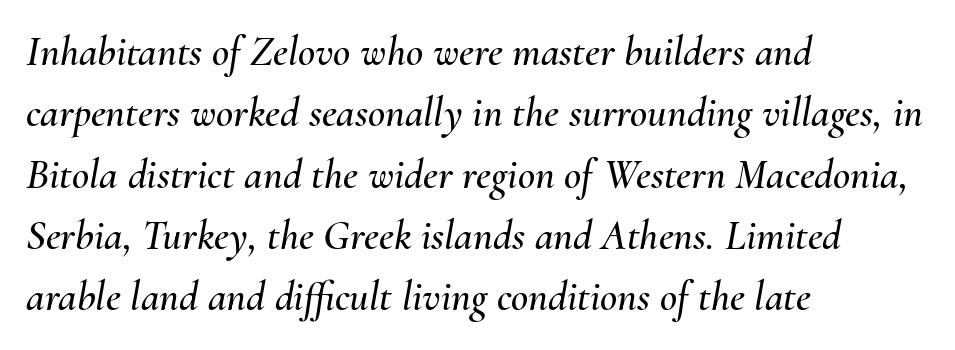
Is this a fixed-width face? No — the glyphs have proportional, varying widths. The paragraph shown leans on its left margin. In terms of posture, this sample is oblique. This rendering features lettering with no underline. In terms of leading, this rendering sits right in the middle. Compared with typical body copy, the letter spacing here is the same.
